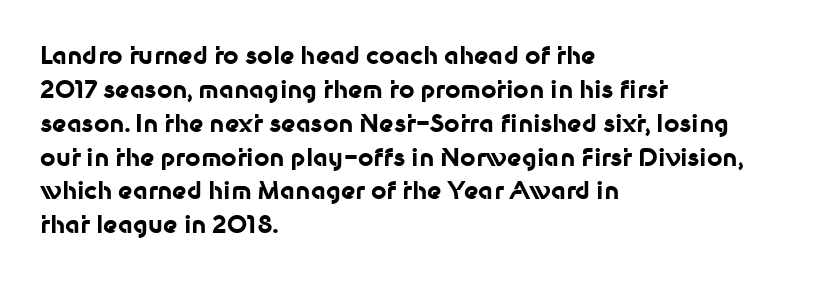
{"italic": "no", "bold": "yes", "underline": "no", "align": "left", "line_spacing": "normal", "line_spacing_ratio": 1.41, "letter_spacing": "normal", "letter_spacing_em": 0.0, "glyph_px": 24}
